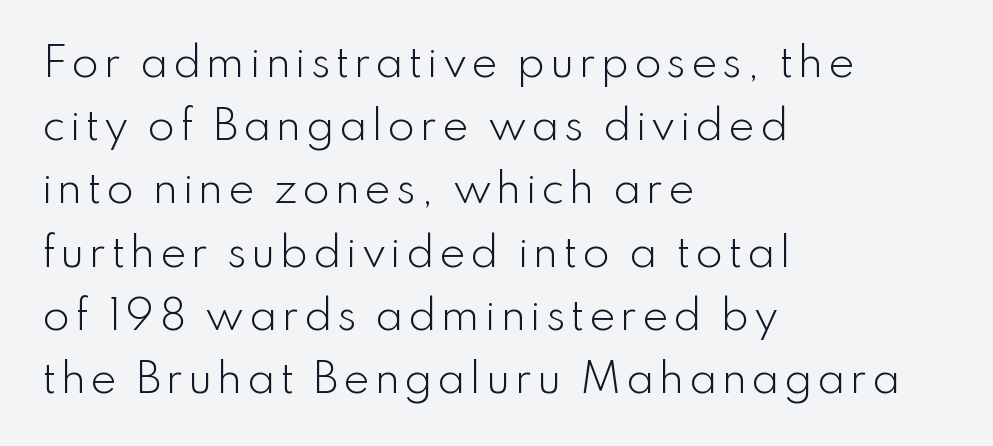
{"serif": "no", "italic": "no", "bold": "no", "weight": "light", "width": "normal", "stroke_contrast": "low", "x_height": "small", "monospaced": "no", "underline": "no", "align": "left", "line_spacing": "normal", "line_spacing_ratio": 1.58, "glyph_px": 40}
